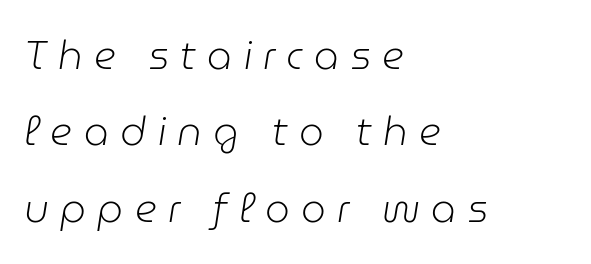
Q: Is the text bold? A: No.
Q: Is the text italic (slanted)? A: Yes, it leans right by about 9 degrees.
Q: Is the text underlined? A: No.
Q: How is the paragraph aligned? A: Left-aligned.
Q: Is the spacing between letters normal or unusually wide? A: Unusually wide.
Q: Is the spacing between lines tight, normal or loose? A: Loose.
Q: Width (condensed, normal, or wide)? A: Normal.
Q: Stroke contrast? A: Low.
Q: x-height? A: Medium.
Q: Monospaced? A: No.
